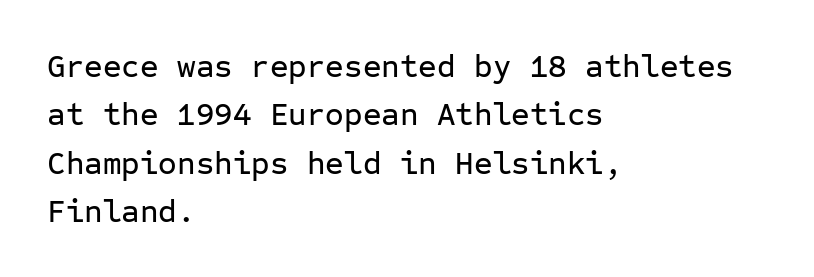
No extra tracking has been applied to these lines. The lines sit at an ordinary, default distance from one another. Classification — sans serif. The lettering stays uniformly vertical, giving the passage a roman look. Do the characters align in a grid? Yes, the font is monospaced.
